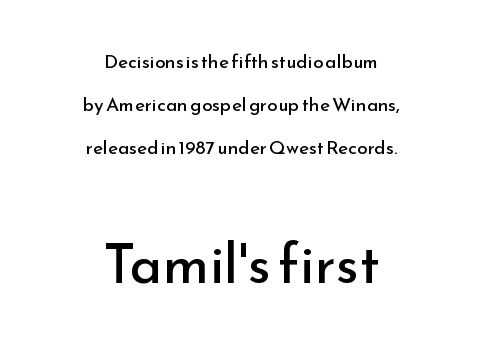
Q: Is the text bold? A: No.
Q: Is the text italic (slanted)? A: No, it is upright.
Q: Is the typeface a serif or a sans-serif typeface? A: Sans-serif.
Q: Is the text underlined? A: No.
Q: How is the paragraph aligned? A: Centered.
Q: Is the spacing between letters normal or unusually wide? A: Normal.
Q: Is the spacing between lines tight, normal or loose? A: Loose.
Q: Which block of text is set in a larger size, the first (top) or the second (bottom)? A: The second (bottom) one.
Q: Width (condensed, normal, or wide)? A: Normal.
Q: Stroke contrast? A: Low.
Q: x-height? A: Small.
Q: Monospaced? A: No.
